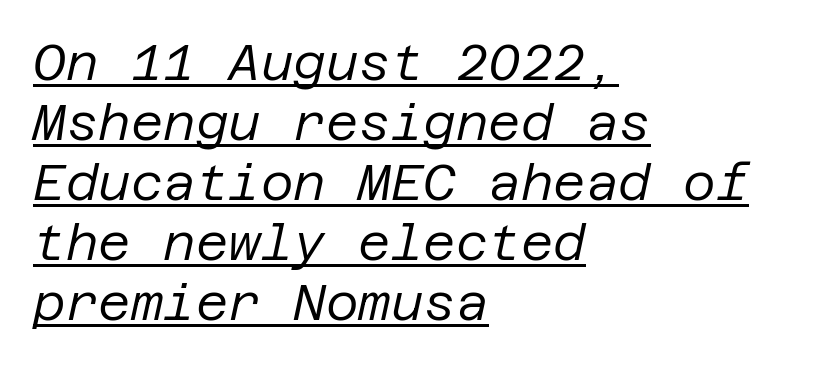
The text carries the slant typical of an italic or oblique font. Students, observe the line beneath the letters — that is underlining. Glyph-to-glyph distance matches everyday printed text. The passage shown is not bold in any degree. These lines are set flush left with a ragged right edge.
